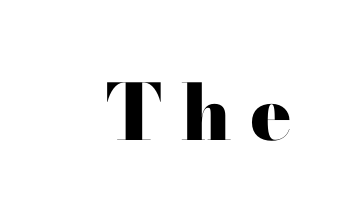
Q: Is the text bold? A: Yes.
Q: Is the text italic (slanted)? A: No, it is upright.
Q: Is the typeface a serif or a sans-serif typeface? A: Serif.
Q: Is the text underlined? A: No.
Q: Is the spacing between letters normal or unusually wide? A: Unusually wide.
Q: Width (condensed, normal, or wide)? A: Wide.
Q: Stroke contrast? A: High.
Q: x-height? A: Small.
Q: Monospaced? A: No.
